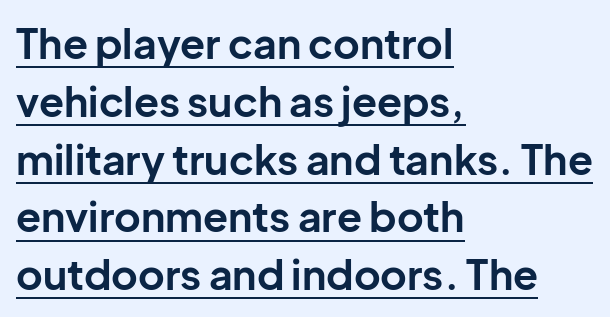
Is this a sans? Yes — the strokes have no serifs. Beneath each row of characters lies a ruled line. Chunky letters — that's bold for sure. Vertical strokes here are truly vertical. These lines stack with their left ends in a neat column. Nobody touched the tracking dial on this one.
